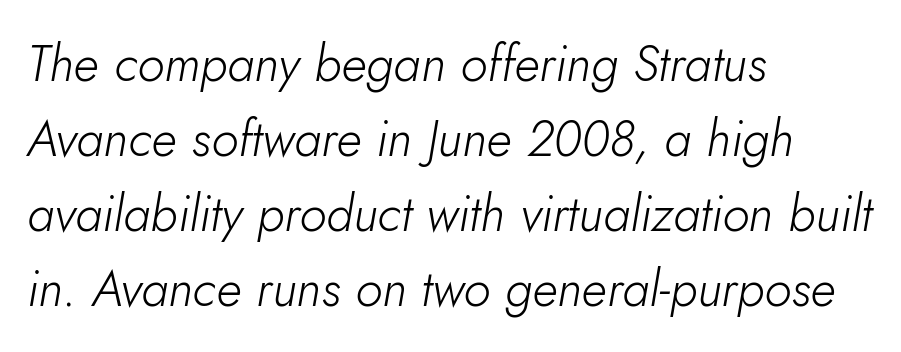
The image shows 50 px light type, italic (leaning right); set left-aligned, normal line spacing (1.5x), normal letter spacing, not underlined; low stroke contrast and a small x-height.
